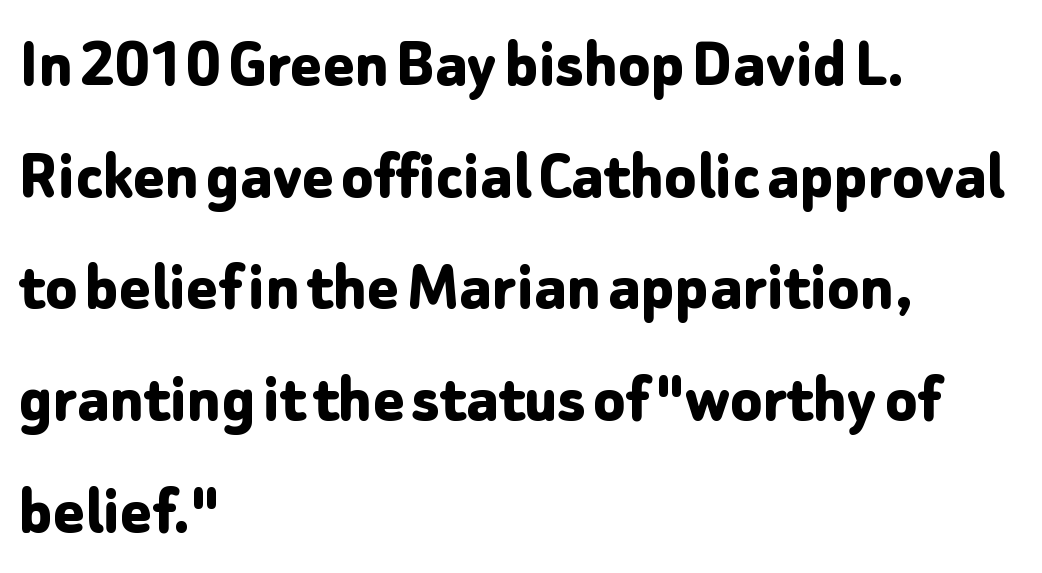
Q: Is the text bold? A: Yes.
Q: Is the text italic (slanted)? A: No, it is upright.
Q: Is the typeface a serif or a sans-serif typeface? A: Sans-serif.
Q: Is the text underlined? A: No.
Q: How is the paragraph aligned? A: Left-aligned.
Q: Is the spacing between letters normal or unusually wide? A: Normal.
Q: Is the spacing between lines tight, normal or loose? A: Normal.
Q: Width (condensed, normal, or wide)? A: Normal.
Q: Stroke contrast? A: Low.
Q: x-height? A: Medium.
Q: Monospaced? A: No.
